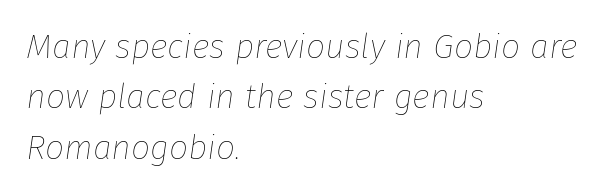
A clean baseline with only descenders dipping below it. Stems here are at most as thick as an everyday book face. Words appear dense and cohesive because spacing is normal. Line spacing here is normal. If you drew a line through each stem, it would be angled.
